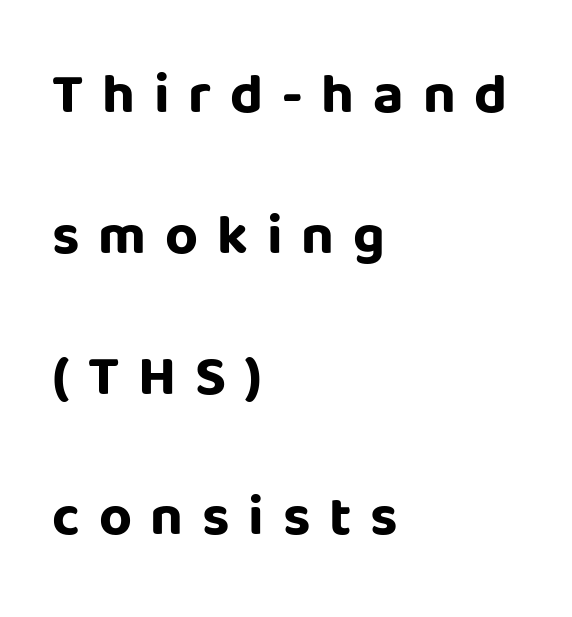
Weight check: bold — yes, fully. This sample trades compactness for vertical openness between lines. Unlike a traditional serif, this face leaves its strokes unadorned. Unmarked baselines from the first word to the last.
